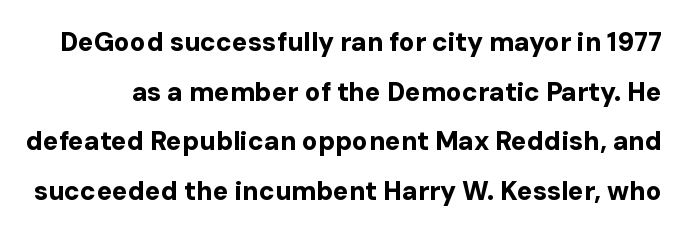
The letters sit at their default tracking, neither squeezed nor spread. Designer's note — italics off, roman on. The foot of each line stays bare and open. The rendering uses a large line-height, opening up the rows. These lines carry a lot of weight — the face is fully bold.
